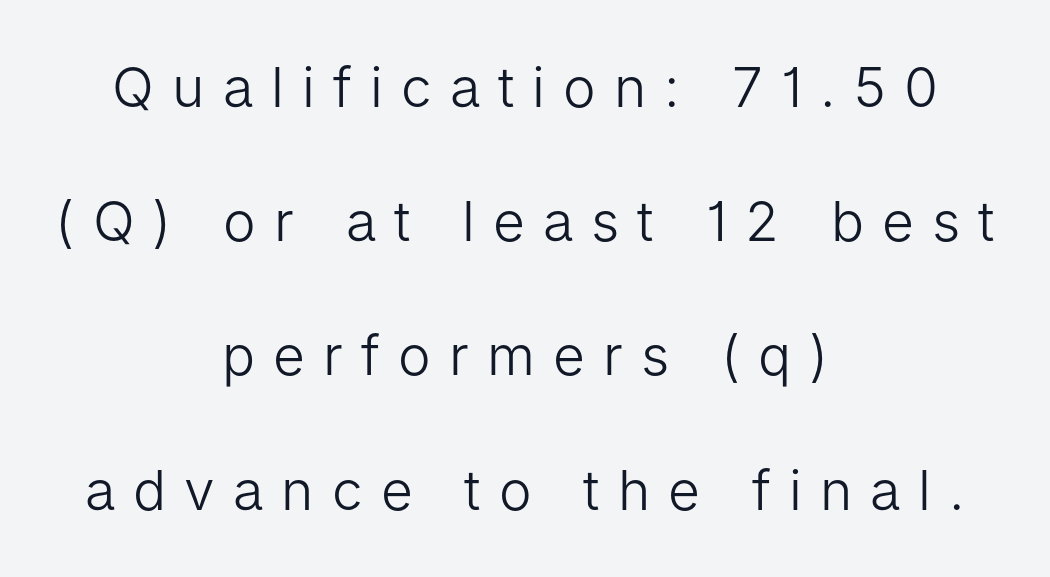
{"serif": "no", "italic": "no", "bold": "no", "weight": "light", "width": "normal", "stroke_contrast": "low", "x_height": "medium", "monospaced": "no", "underline": "no", "align": "center", "line_spacing": "loose", "line_spacing_ratio": 2.44, "letter_spacing": "wide", "letter_spacing_em": 0.33, "glyph_px": 55}
